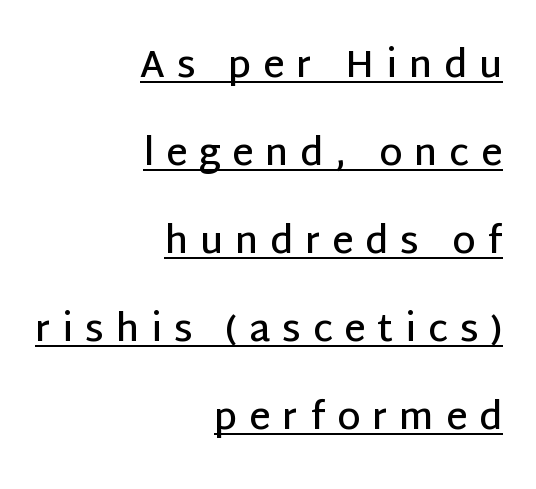
Q: Is the text bold? A: Semi-bold.
Q: Is the text italic (slanted)? A: No, it is upright.
Q: Is the typeface a serif or a sans-serif typeface? A: Sans-serif.
Q: Is the text underlined? A: Yes.
Q: How is the paragraph aligned? A: Right-aligned.
Q: Is the spacing between letters normal or unusually wide? A: Unusually wide.
Q: Is the spacing between lines tight, normal or loose? A: Loose.
Q: Width (condensed, normal, or wide)? A: Normal.
Q: Stroke contrast? A: Low.
Q: x-height? A: Large.
Q: Monospaced? A: No.
